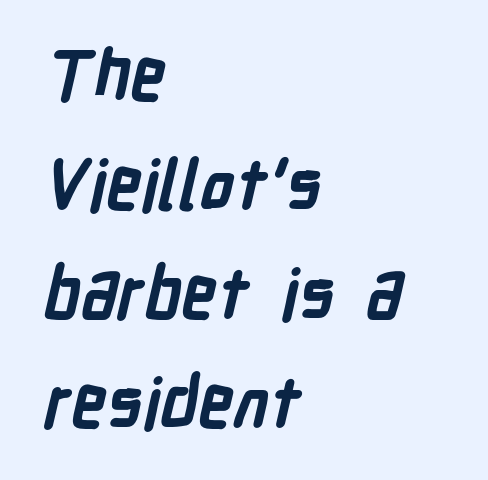
{"serif": "no", "bold": "yes", "weight": "bold", "width": "condensed", "stroke_contrast": "low", "x_height": "medium", "monospaced": "no", "underline": "no", "align": "left", "line_spacing": "normal", "line_spacing_ratio": 1.58, "letter_spacing": "normal", "letter_spacing_em": 0.0, "glyph_px": 69}
